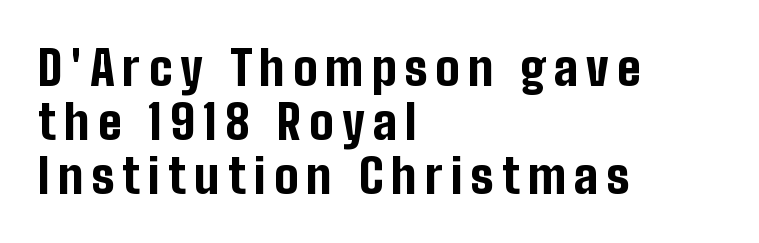
The image shows 48 px bold, condensed sans-serif type, upright; set left-aligned, tight line spacing (1.12x), not underlined; low stroke contrast and a medium x-height.
